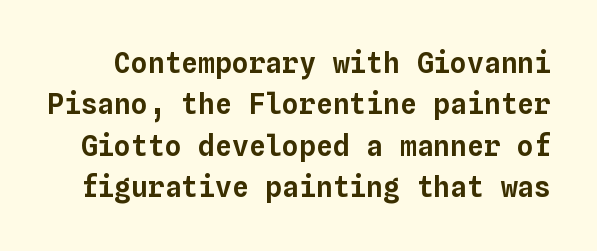
The image shows 28 px text type, upright, monospaced; set normal line spacing (1.48x), normal letter spacing, not underlined; low stroke contrast and a medium x-height.
